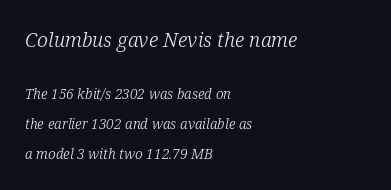
{"italic": "yes", "lean": "right", "slant_degrees": 12, "bold": "no", "underline": "no", "align": "left", "line_spacing": "loose", "line_spacing_ratio": 2.15, "letter_spacing": "normal", "letter_spacing_em": 0.0, "larger_block": "first", "size_ratio": 1.43, "glyph_px": 20}
